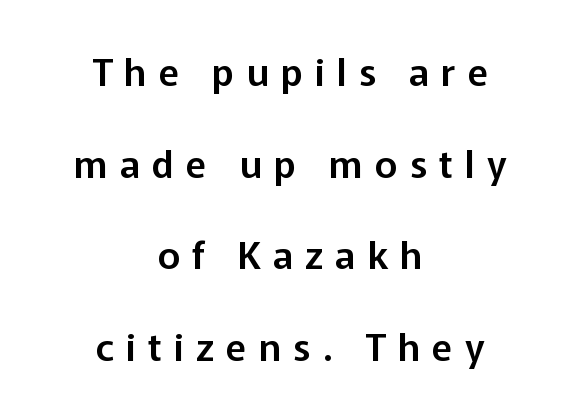
{"serif": "no", "italic": "no", "width": "normal", "stroke_contrast": "low", "x_height": "medium", "monospaced": "no", "underline": "no", "align": "center", "line_spacing": "loose", "line_spacing_ratio": 2.41, "letter_spacing": "wide", "letter_spacing_em": 0.32, "glyph_px": 38}
